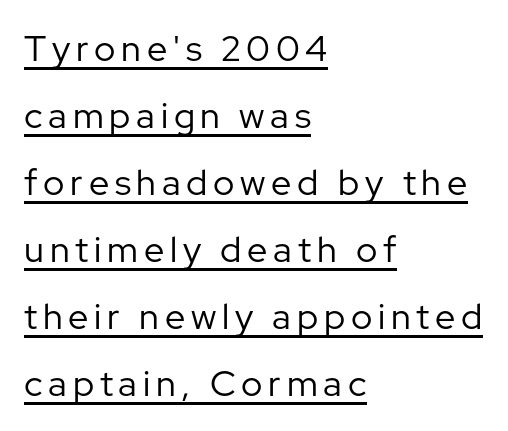
Is this a fixed-width face? No — the glyphs have proportional, varying widths. Layout note: lines flush left. Characters remain perfectly vertical along every line. This is underlined copy, the kind a proofreader might mark for attention.
